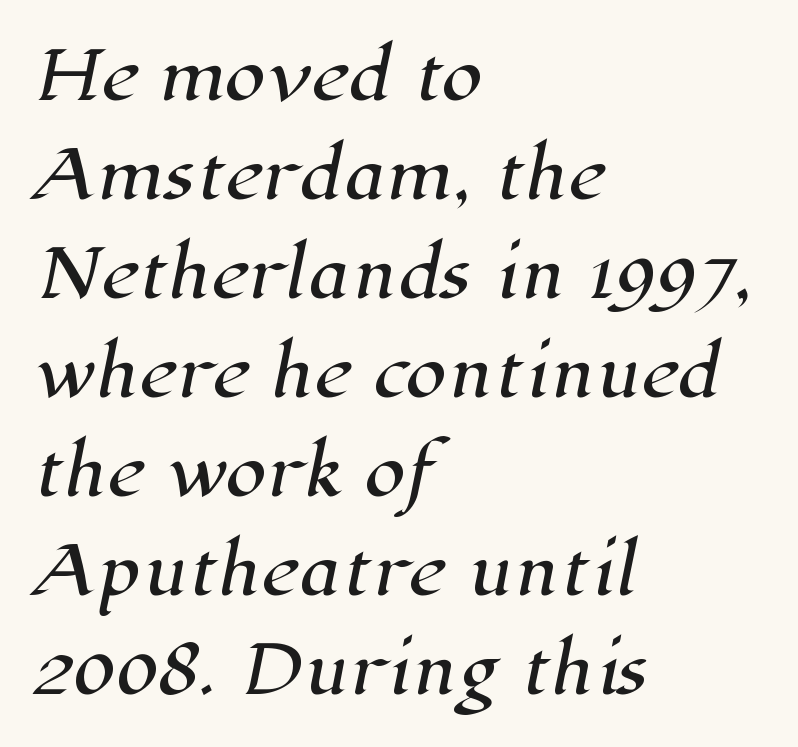
Q: Is the typeface a serif or a sans-serif typeface? A: Serif.
Q: Is the text underlined? A: No.
Q: How is the paragraph aligned? A: Left-aligned.
Q: Is the spacing between letters normal or unusually wide? A: Normal.
Q: Is the spacing between lines tight, normal or loose? A: Normal.
Q: Width (condensed, normal, or wide)? A: Normal.
Q: Stroke contrast? A: High.
Q: x-height? A: Medium.
Q: Monospaced? A: No.
